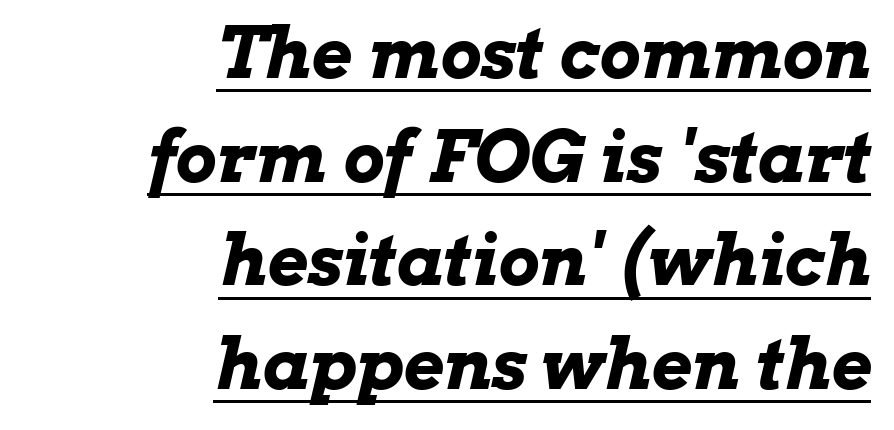
Q: Is the text bold? A: Yes.
Q: Is the text italic (slanted)? A: Yes, it leans right by about 13 degrees.
Q: Is the text underlined? A: Yes.
Q: How is the paragraph aligned? A: Right-aligned.
Q: Is the spacing between letters normal or unusually wide? A: Normal.
Q: Is the spacing between lines tight, normal or loose? A: Normal.
Q: Width (condensed, normal, or wide)? A: Wide.
Q: Stroke contrast? A: Low.
Q: x-height? A: Medium.
Q: Monospaced? A: No.
